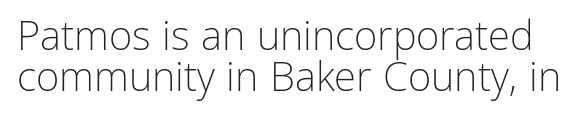
Q: Is the text bold? A: No.
Q: Is the text italic (slanted)? A: No, it is upright.
Q: Is the typeface a serif or a sans-serif typeface? A: Sans-serif.
Q: Is the text underlined? A: No.
Q: Is the spacing between letters normal or unusually wide? A: Normal.
Q: Is the spacing between lines tight, normal or loose? A: Tight.
Q: Width (condensed, normal, or wide)? A: Normal.
Q: Stroke contrast? A: Low.
Q: x-height? A: Medium.
Q: Monospaced? A: No.
